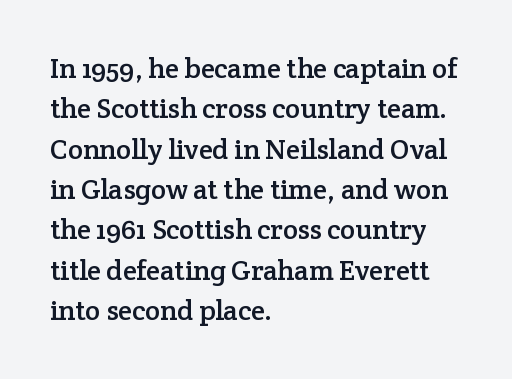
The image shows 28 px serif type, upright; set left-aligned, normal line spacing (1.44x), normal letter spacing, not underlined; low stroke contrast and a medium x-height.
